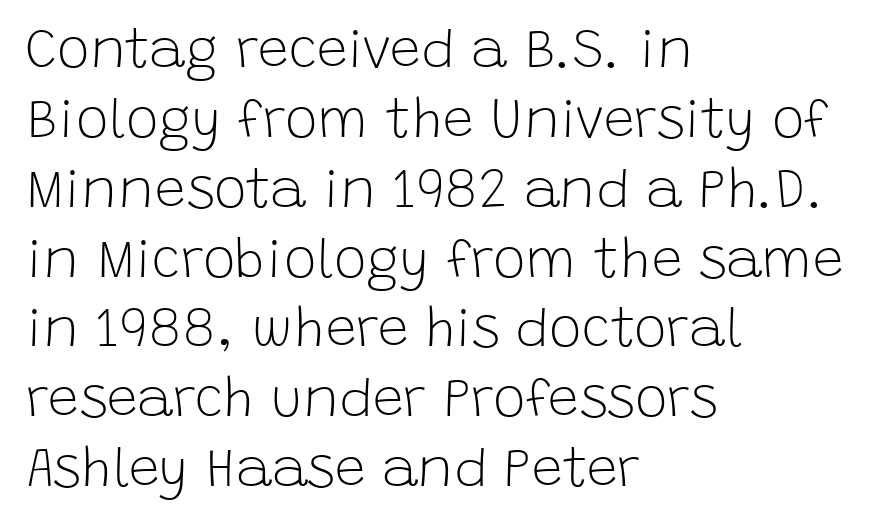
{"serif": "no", "italic": "no", "bold": "no", "weight": "light", "width": "normal", "stroke_contrast": "low", "x_height": "large", "monospaced": "no", "underline": "no", "align": "left", "line_spacing": "normal", "line_spacing_ratio": 1.27, "letter_spacing": "normal", "letter_spacing_em": 0.0, "glyph_px": 55}
